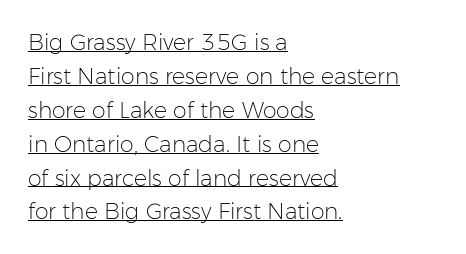
{"italic": "no", "bold": "no", "underline": "yes", "align": "left", "line_spacing": "normal", "line_spacing_ratio": 1.54, "letter_spacing": "normal", "letter_spacing_em": 0.0, "glyph_px": 22}
